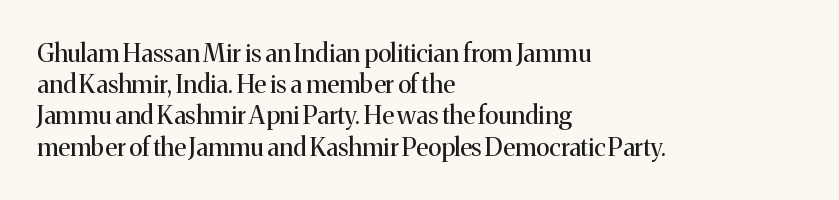
Q: Is the text bold? A: No.
Q: Is the text italic (slanted)? A: No, it is upright.
Q: Is the text underlined? A: No.
Q: How is the paragraph aligned? A: Left-aligned.
Q: Is the spacing between letters normal or unusually wide? A: Normal.
Q: Is the spacing between lines tight, normal or loose? A: Normal.
